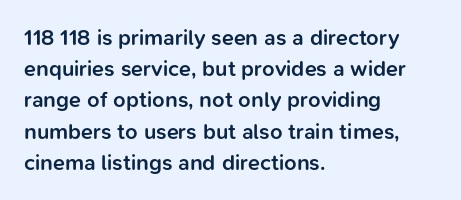
This is moderately heavy type, rendered in semibold. No extra tracking has been applied to these lines. Alignment: flush left. Leading matches the norm, producing a regular column.
